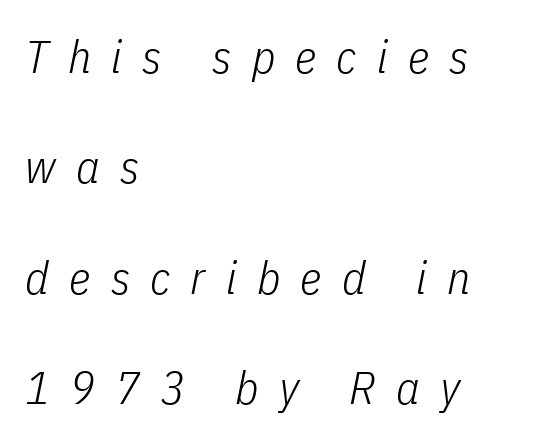
{"italic": "yes", "lean": "right", "slant_degrees": 11, "bold": "no", "weight": "light", "width": "condensed", "stroke_contrast": "low", "x_height": "medium", "monospaced": "no", "underline": "no", "align": "left", "line_spacing": "loose", "line_spacing_ratio": 2.4, "letter_spacing": "wide", "letter_spacing_em": 0.44, "glyph_px": 46}
